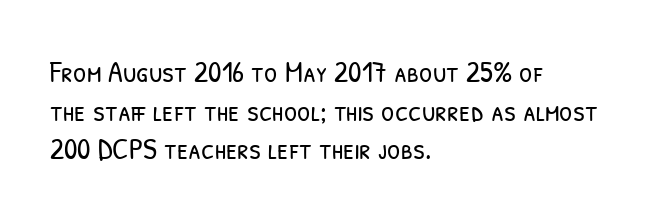
{"serif": "no", "bold": "no", "weight": "light", "width": "condensed", "stroke_contrast": "low", "x_height": "medium", "monospaced": "no", "underline": "no", "align": "left", "line_spacing": "normal", "line_spacing_ratio": 1.29, "letter_spacing": "normal", "letter_spacing_em": 0.0, "glyph_px": 30}
